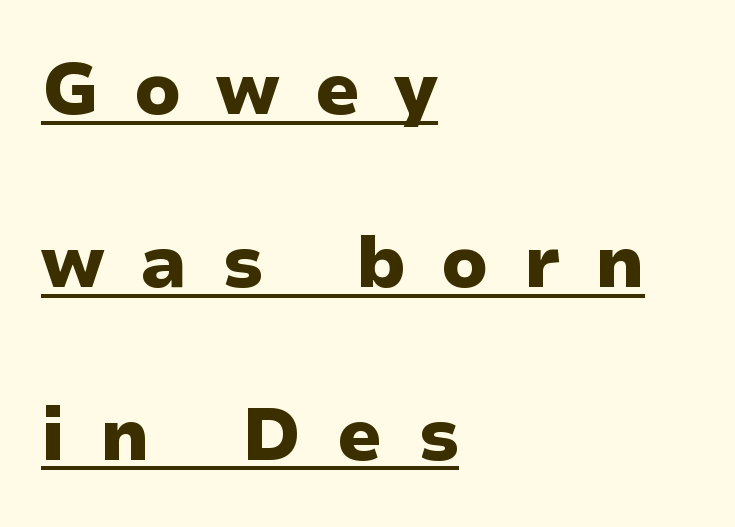
Emphasis is given by a line drawn under the lettering. In terms of letterform style, serifs are entirely absent. The specimen reads as upright at a glance. Substantial extra tracking has been applied to these lines. Students, observe: this is what heavily led, spacious text looks like.
